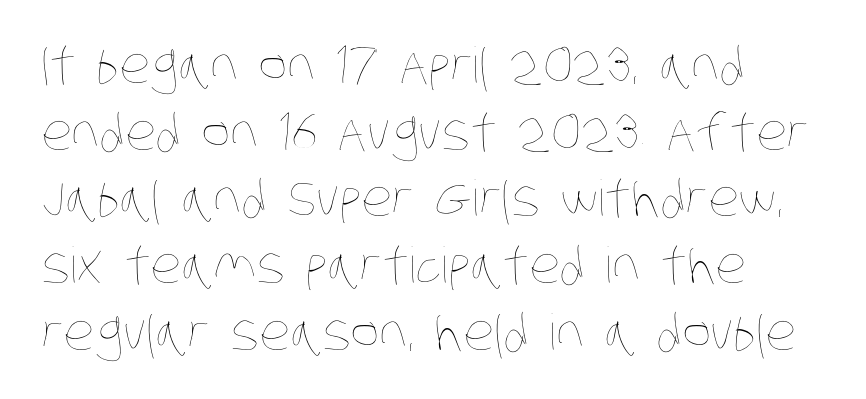
Caption: standard tracking, unaltered. Caption: face not bold, strokes unweighted. Visually the block forms a straight wall on the left and a jagged coastline on the right. Descenders are the only things crossing below the line.
